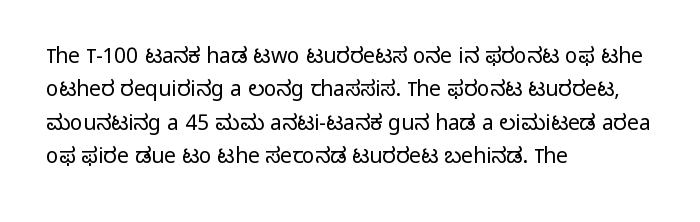
{"italic": "no", "bold": "no", "underline": "no", "align": "left", "line_spacing": "normal", "line_spacing_ratio": 1.59, "letter_spacing": "normal", "letter_spacing_em": 0.0, "glyph_px": 21}
